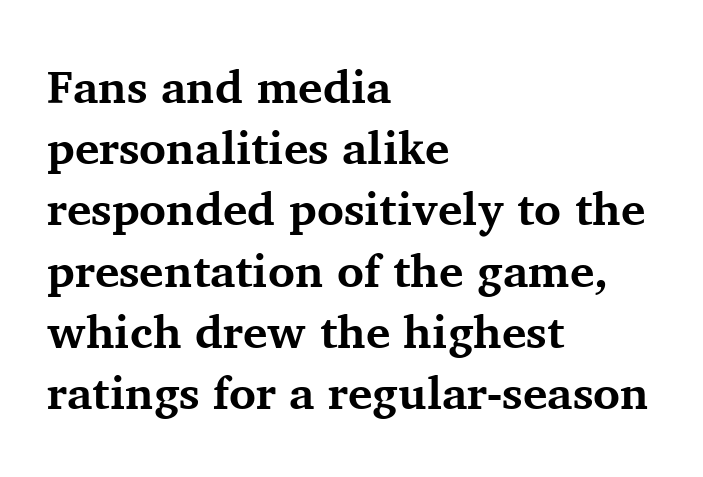
The image shows 46 px bold serif type, upright; set left-aligned, normal line spacing (1.33x), normal letter spacing, not underlined; medium stroke contrast and a medium x-height.
